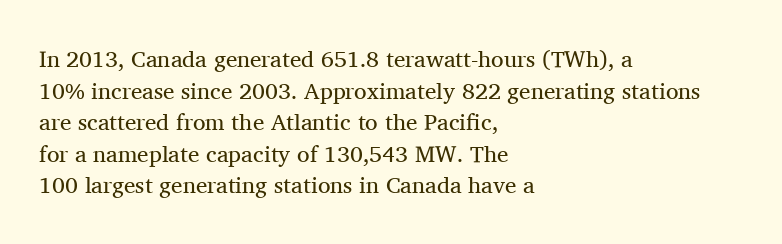
Q: Is the text bold? A: No.
Q: Is the text italic (slanted)? A: No, it is upright.
Q: Is the text underlined? A: No.
Q: How is the paragraph aligned? A: Left-aligned.
Q: Is the spacing between letters normal or unusually wide? A: Normal.
Q: Is the spacing between lines tight, normal or loose? A: Normal.
